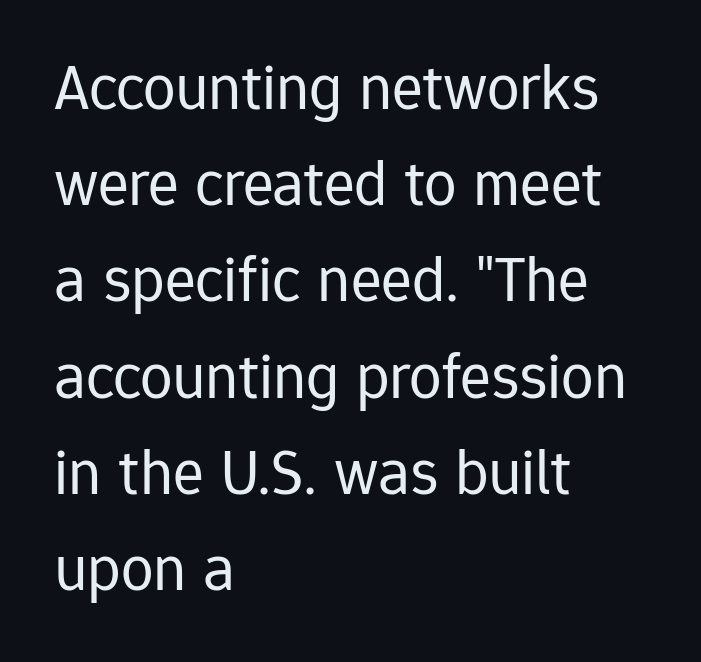
These lines sit exactly where default settings would place them. Anything drawn beneath the words? Only blank space. When letters stand straight like this, we call the style roman or upright. The rendering uses natural spacing where letterforms have individual widths. Stroke mass is kept to a normal reading level or below. Is this a sans? Yes — the strokes have no serifs.
